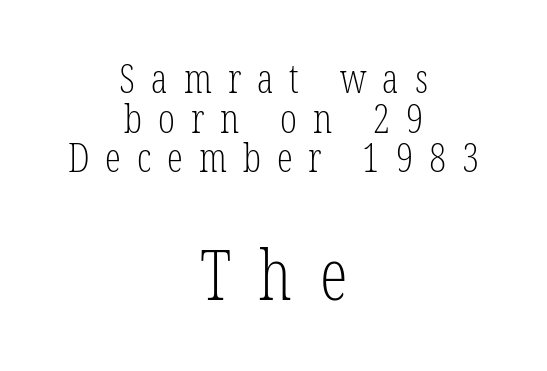
{"serif": "yes", "italic": "no", "bold": "no", "weight": "light", "width": "condensed", "stroke_contrast": "low", "x_height": "medium", "monospaced": "no", "underline": "no", "align": "center", "line_spacing": "tight", "line_spacing_ratio": 0.99, "letter_spacing": "wide", "letter_spacing_em": 0.4, "larger_block": "second", "size_ratio": 1.75, "glyph_px": 70}
